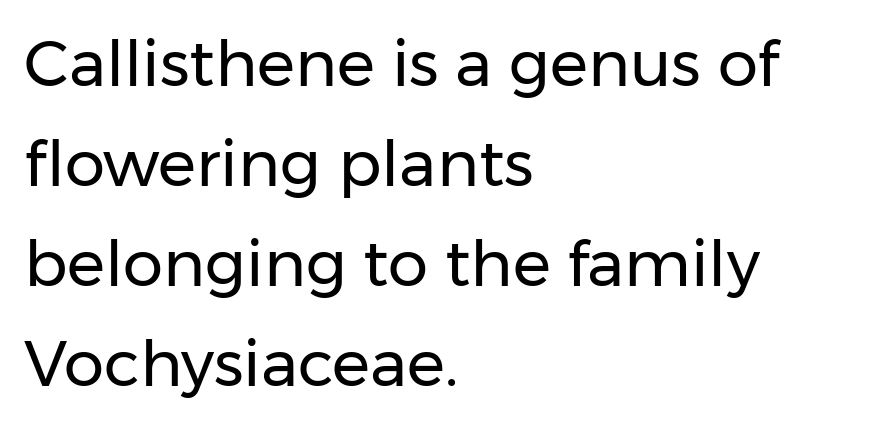
The text was rendered using a sans face with plain stroke endings. No letter is thick-stroked: the sample isn't bold. The rendering uses natural spacing where letterforms have individual widths. The rendering uses a moderate line-height, typical for paragraphs. Notice how the stems are strictly vertical — no italics here. Check under the words: just untouched page.
